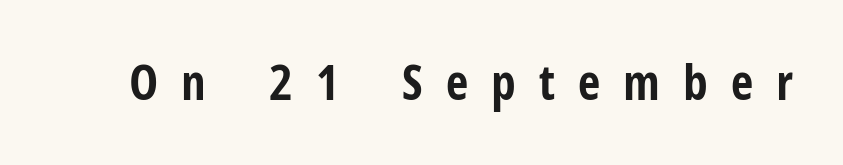
The image shows 49 px bold, condensed sans-serif type, upright; set unusually wide letter spacing (+0.47 em), not underlined; low stroke contrast and a medium x-height.
